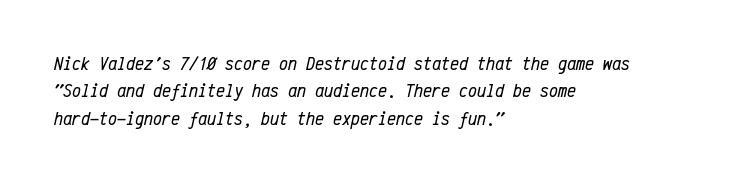
{"italic": "yes", "lean": "right", "slant_degrees": 12, "bold": "no", "underline": "no", "align": "left", "line_spacing": "normal", "line_spacing_ratio": 1.37, "letter_spacing": "normal", "letter_spacing_em": 0.0, "glyph_px": 20}
